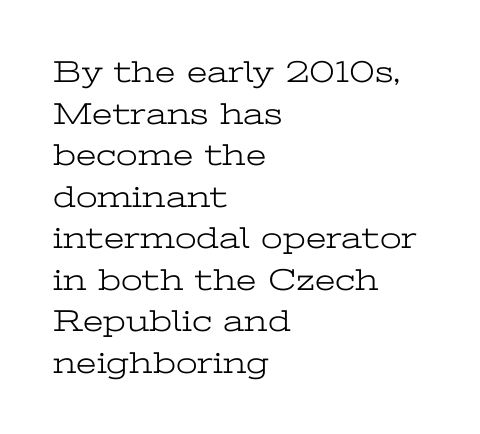
{"serif": "yes", "italic": "no", "bold": "no", "weight": "light", "width": "wide", "stroke_contrast": "low", "x_height": "medium", "monospaced": "no", "underline": "no", "align": "left", "line_spacing": "normal", "line_spacing_ratio": 1.34, "letter_spacing": "normal", "letter_spacing_em": 0.0, "glyph_px": 31}
